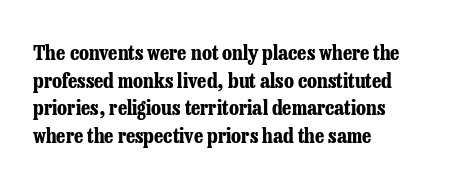
Normally led — the rows are evenly, conventionally spaced. Caption: standard tracking, unaltered. Check the space under the baseline: it is left empty. This sample is left-justified, so line endings fall wherever the words run out. These lines were composed using upright roman letters.
